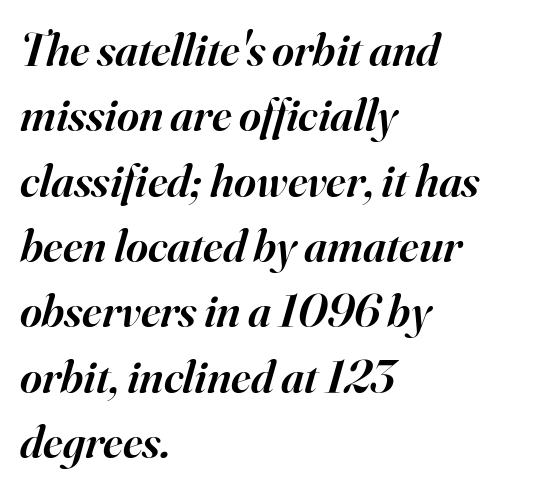
{"serif": "yes", "italic": "yes", "lean": "right", "slant_degrees": 16, "bold": "semi", "weight": "semibold", "width": "normal", "stroke_contrast": "high", "x_height": "small", "monospaced": "no", "underline": "no", "align": "left", "line_spacing": "normal", "line_spacing_ratio": 1.39, "letter_spacing": "normal", "letter_spacing_em": 0.0, "glyph_px": 47}
